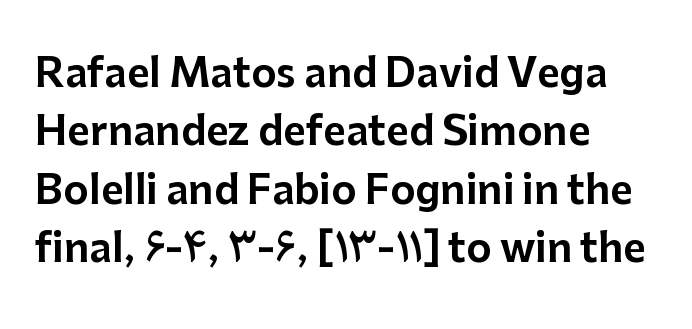
{"serif": "no", "italic": "no", "width": "normal", "stroke_contrast": "low", "x_height": "medium", "monospaced": "no", "underline": "no", "align": "left", "line_spacing": "normal", "line_spacing_ratio": 1.5, "letter_spacing": "normal", "letter_spacing_em": 0.0, "glyph_px": 39}
